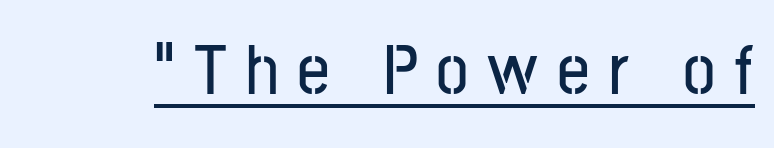
Q: Is the text italic (slanted)? A: No, it is upright.
Q: Is the typeface a serif or a sans-serif typeface? A: Sans-serif.
Q: Is the text underlined? A: Yes.
Q: Is the spacing between letters normal or unusually wide? A: Unusually wide.
Q: Width (condensed, normal, or wide)? A: Condensed.
Q: Stroke contrast? A: Low.
Q: x-height? A: Medium.
Q: Monospaced? A: No.
